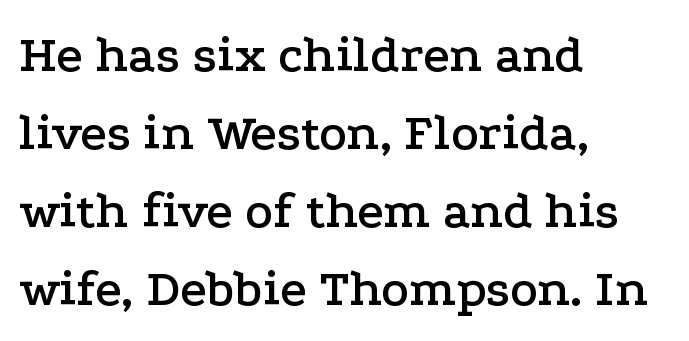
Q: Is the text italic (slanted)? A: No, it is upright.
Q: Is the typeface a serif or a sans-serif typeface? A: Serif.
Q: Is the text underlined? A: No.
Q: How is the paragraph aligned? A: Left-aligned.
Q: Is the spacing between letters normal or unusually wide? A: Normal.
Q: Is the spacing between lines tight, normal or loose? A: Normal.
Q: Width (condensed, normal, or wide)? A: Wide.
Q: Stroke contrast? A: Low.
Q: x-height? A: Medium.
Q: Monospaced? A: No.
